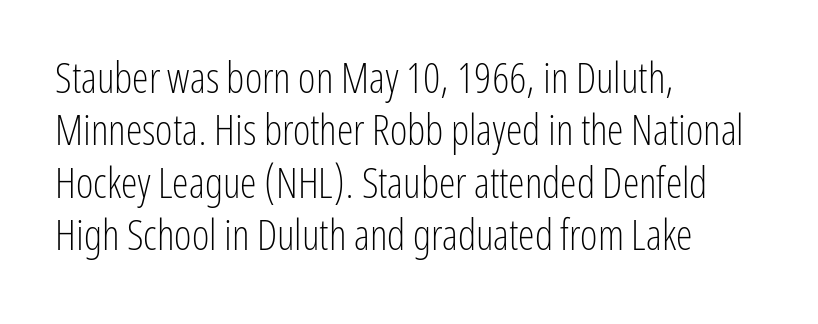
Q: Is the text bold? A: No.
Q: Is the text italic (slanted)? A: No, it is upright.
Q: Is the typeface a serif or a sans-serif typeface? A: Sans-serif.
Q: Is the text underlined? A: No.
Q: How is the paragraph aligned? A: Left-aligned.
Q: Is the spacing between letters normal or unusually wide? A: Normal.
Q: Is the spacing between lines tight, normal or loose? A: Normal.
Q: Width (condensed, normal, or wide)? A: Condensed.
Q: Stroke contrast? A: Low.
Q: x-height? A: Medium.
Q: Monospaced? A: No.
